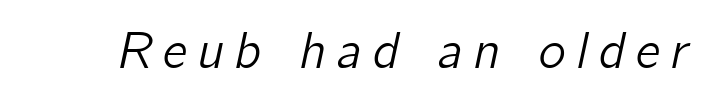
Q: Is the text italic (slanted)? A: Yes, it leans right by about 12 degrees.
Q: Is the text underlined? A: No.
Q: Is the spacing between letters normal or unusually wide? A: Unusually wide.
Q: Width (condensed, normal, or wide)? A: Normal.
Q: Stroke contrast? A: Low.
Q: x-height? A: Medium.
Q: Monospaced? A: No.
